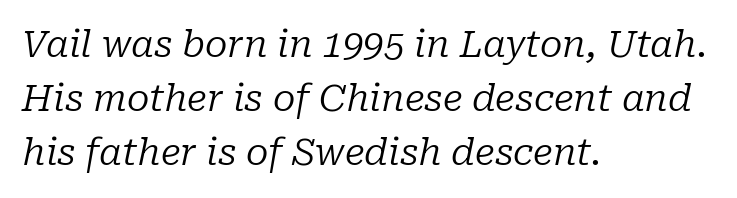
Q: Is the text bold? A: No.
Q: Is the text italic (slanted)? A: Yes, it leans right by about 10 degrees.
Q: Is the typeface a serif or a sans-serif typeface? A: Serif.
Q: Is the text underlined? A: No.
Q: How is the paragraph aligned? A: Left-aligned.
Q: Is the spacing between letters normal or unusually wide? A: Normal.
Q: Is the spacing between lines tight, normal or loose? A: Normal.
Q: Width (condensed, normal, or wide)? A: Normal.
Q: Stroke contrast? A: Low.
Q: x-height? A: Medium.
Q: Monospaced? A: No.
